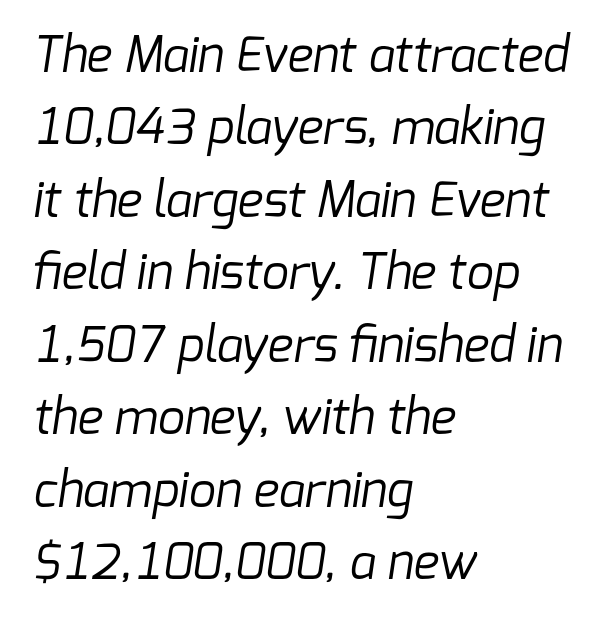
Q: Is the text bold? A: No.
Q: Is the typeface a serif or a sans-serif typeface? A: Sans-serif.
Q: Is the text underlined? A: No.
Q: How is the paragraph aligned? A: Left-aligned.
Q: Is the spacing between letters normal or unusually wide? A: Normal.
Q: Is the spacing between lines tight, normal or loose? A: Normal.
Q: Width (condensed, normal, or wide)? A: Normal.
Q: Stroke contrast? A: Low.
Q: x-height? A: Medium.
Q: Monospaced? A: No.
